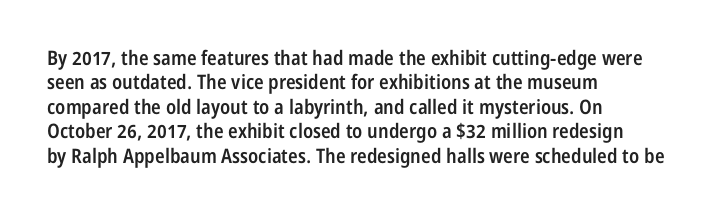
{"italic": "no", "bold": "semi", "underline": "no", "align": "left", "line_spacing_ratio": 1.22, "letter_spacing": "normal", "letter_spacing_em": 0.0, "glyph_px": 20}
